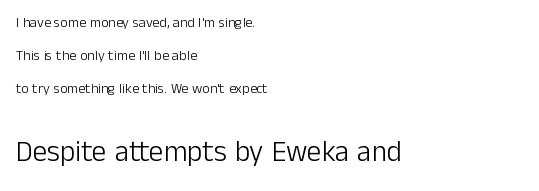
Q: Is the text bold? A: No.
Q: Is the text italic (slanted)? A: No, it is upright.
Q: Is the typeface a serif or a sans-serif typeface? A: Sans-serif.
Q: Is the text underlined? A: No.
Q: How is the paragraph aligned? A: Left-aligned.
Q: Is the spacing between letters normal or unusually wide? A: Normal.
Q: Is the spacing between lines tight, normal or loose? A: Loose.
Q: Which block of text is set in a larger size, the first (top) or the second (bottom)? A: The second (bottom) one.
Q: Width (condensed, normal, or wide)? A: Normal.
Q: Stroke contrast? A: Low.
Q: x-height? A: Medium.
Q: Monospaced? A: No.
